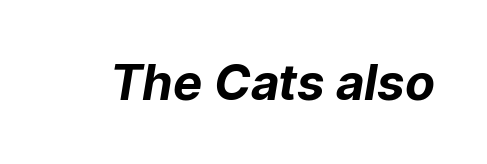
The image shows 49 px bold sans-serif type; set normal letter spacing, not underlined; low stroke contrast and a medium x-height.
